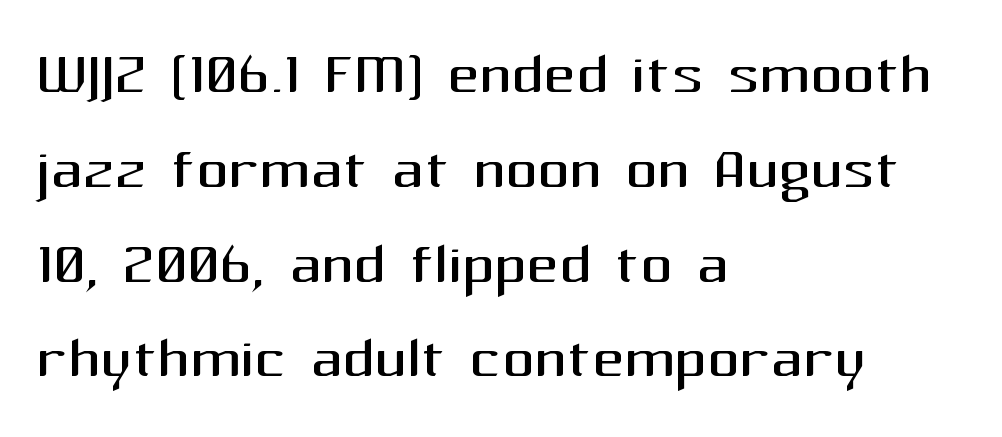
{"serif": "no", "italic": "no", "bold": "no", "weight": "regular", "width": "normal", "stroke_contrast": "medium", "x_height": "medium", "monospaced": "no", "underline": "no", "align": "left", "line_spacing_ratio": 1.2, "letter_spacing": "normal", "letter_spacing_em": 0.0, "glyph_px": 79}
